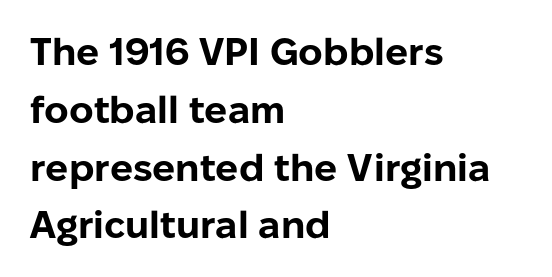
The image shows 38 px bold sans-serif type, upright; set left-aligned, normal line spacing (1.52x), normal letter spacing, not underlined; low stroke contrast and a medium x-height.
